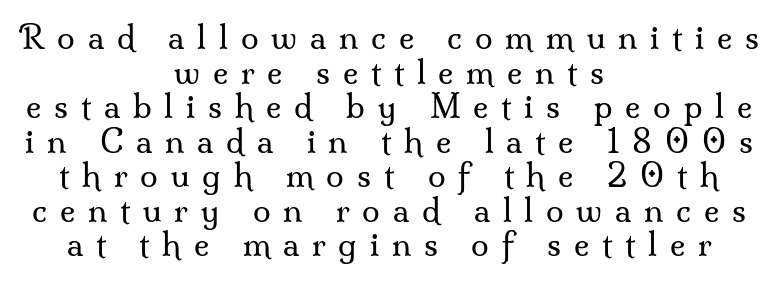
The image shows 32 px regular-weight serif type, upright; set centered, tight line spacing (1.08x), unusually wide letter spacing (+0.4 em), not underlined; medium stroke contrast and a small x-height.
